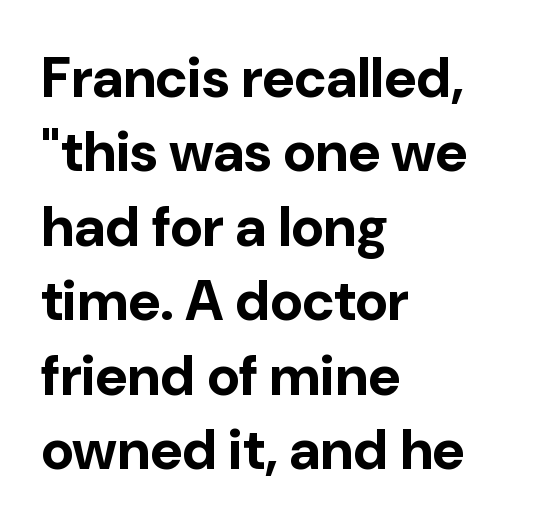
Q: Is the text bold? A: Yes.
Q: Is the text italic (slanted)? A: No, it is upright.
Q: Is the typeface a serif or a sans-serif typeface? A: Sans-serif.
Q: Is the text underlined? A: No.
Q: How is the paragraph aligned? A: Left-aligned.
Q: Is the spacing between letters normal or unusually wide? A: Normal.
Q: Is the spacing between lines tight, normal or loose? A: Normal.
Q: Width (condensed, normal, or wide)? A: Normal.
Q: Stroke contrast? A: Low.
Q: x-height? A: Medium.
Q: Monospaced? A: No.
